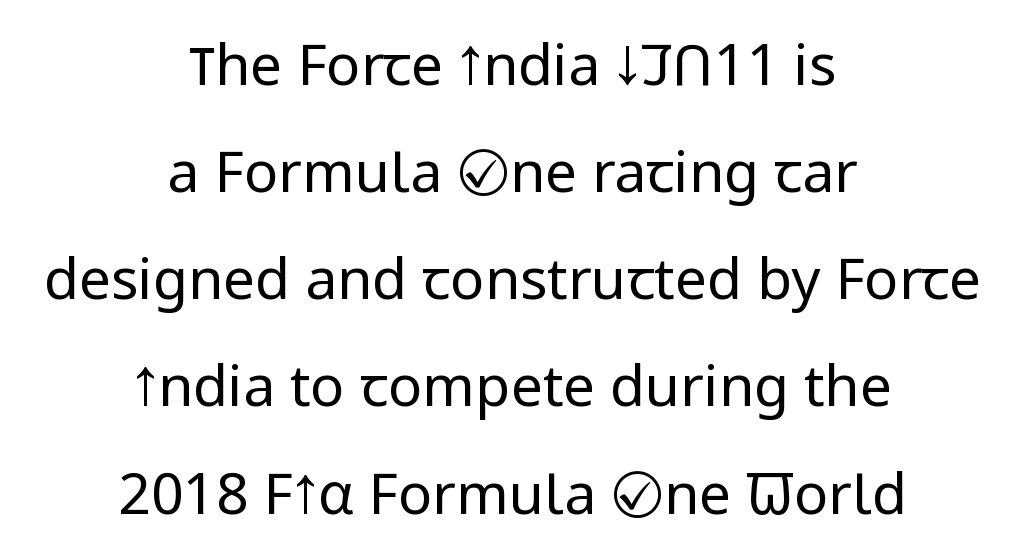
Q: Is the text bold? A: No.
Q: Is the text italic (slanted)? A: No, it is upright.
Q: Is the typeface a serif or a sans-serif typeface? A: Sans-serif.
Q: Is the text underlined? A: No.
Q: How is the paragraph aligned? A: Centered.
Q: Is the spacing between letters normal or unusually wide? A: Normal.
Q: Width (condensed, normal, or wide)? A: Normal.
Q: Stroke contrast? A: Low.
Q: x-height? A: Medium.
Q: Monospaced? A: No.
